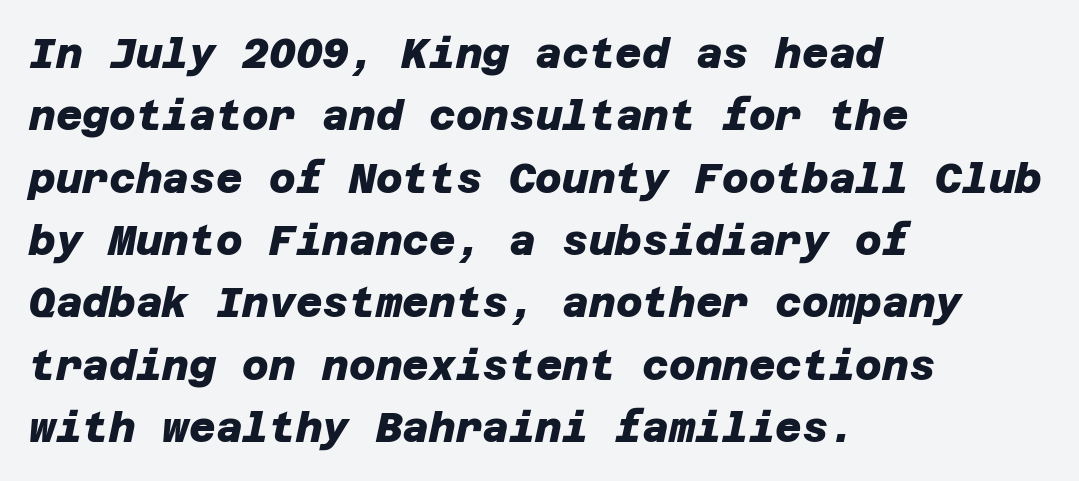
{"serif": "no", "bold": "yes", "weight": "heavy", "width": "normal", "stroke_contrast": "low", "x_height": "large", "underline": "no", "align": "left", "line_spacing": "normal", "line_spacing_ratio": 1.52, "letter_spacing": "normal", "letter_spacing_em": 0.0, "glyph_px": 41}
